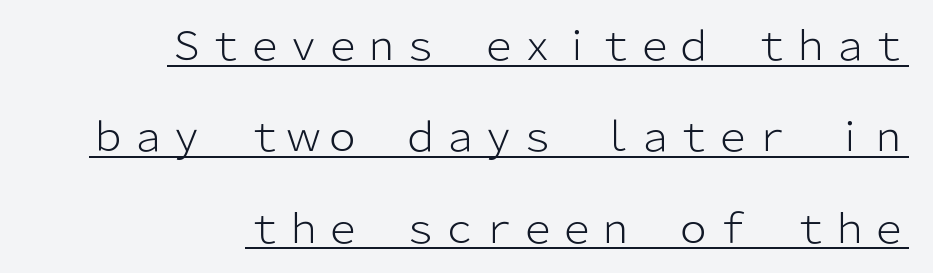
Q: Is the text bold? A: No.
Q: Is the text italic (slanted)? A: No, it is upright.
Q: Is the typeface a serif or a sans-serif typeface? A: Sans-serif.
Q: Is the text underlined? A: Yes.
Q: How is the paragraph aligned? A: Right-aligned.
Q: Is the spacing between letters normal or unusually wide? A: Normal.
Q: Is the spacing between lines tight, normal or loose? A: Loose.
Q: Width (condensed, normal, or wide)? A: Normal.
Q: Stroke contrast? A: Low.
Q: x-height? A: Medium.
Q: Monospaced? A: No.
